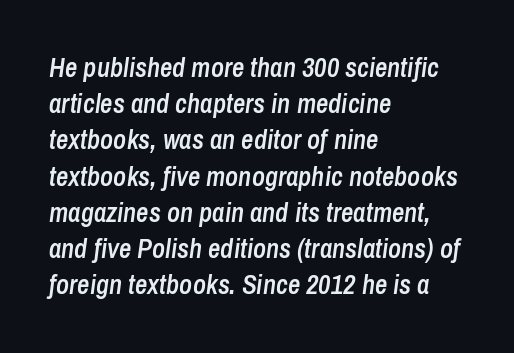
{"italic": "yes", "lean": "right", "slant_degrees": 8, "bold": "semi", "underline": "no", "align": "left", "line_spacing": "normal", "line_spacing_ratio": 1.34, "letter_spacing": "normal", "letter_spacing_em": 0.0, "glyph_px": 27}
